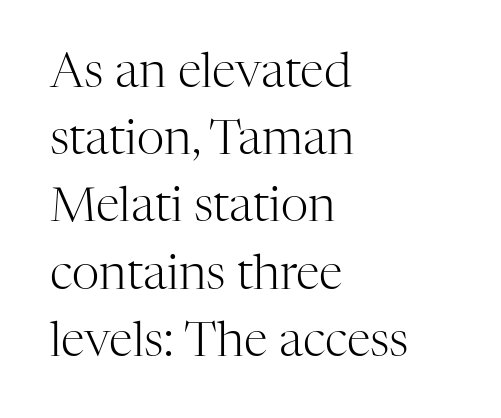
A bare baseline throughout the passage. The passage is arranged the way most books set body copy — flush left. Is the type heavy? It reads as light-to-regular instead. Serifs: yes, visible at the terminals of the letterforms.
